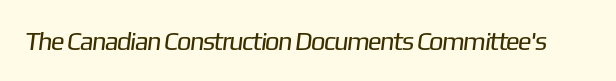
{"bold": "no", "underline": "no", "letter_spacing": "normal", "letter_spacing_em": 0.0, "glyph_px": 26}
